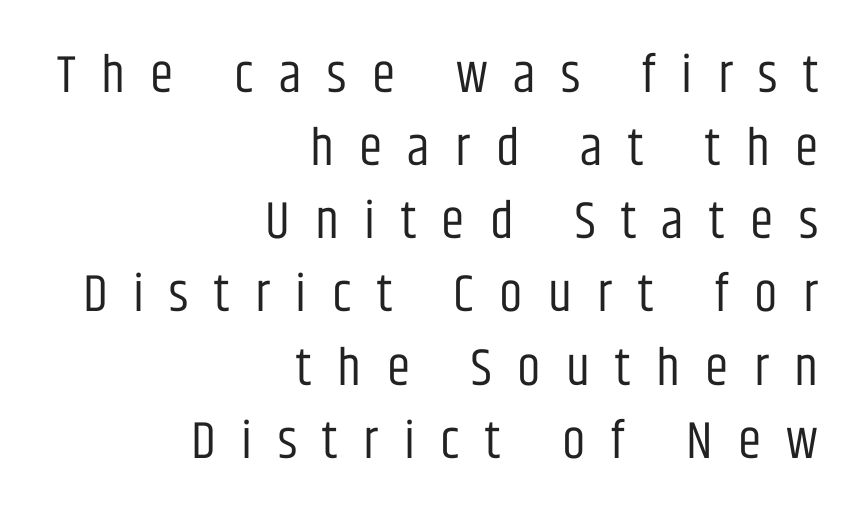
{"serif": "no", "italic": "no", "bold": "no", "weight": "regular", "width": "condensed", "stroke_contrast": "low", "x_height": "large", "monospaced": "no", "underline": "no", "align": "right", "line_spacing": "normal", "line_spacing_ratio": 1.38, "letter_spacing": "wide", "letter_spacing_em": 0.48, "glyph_px": 53}
